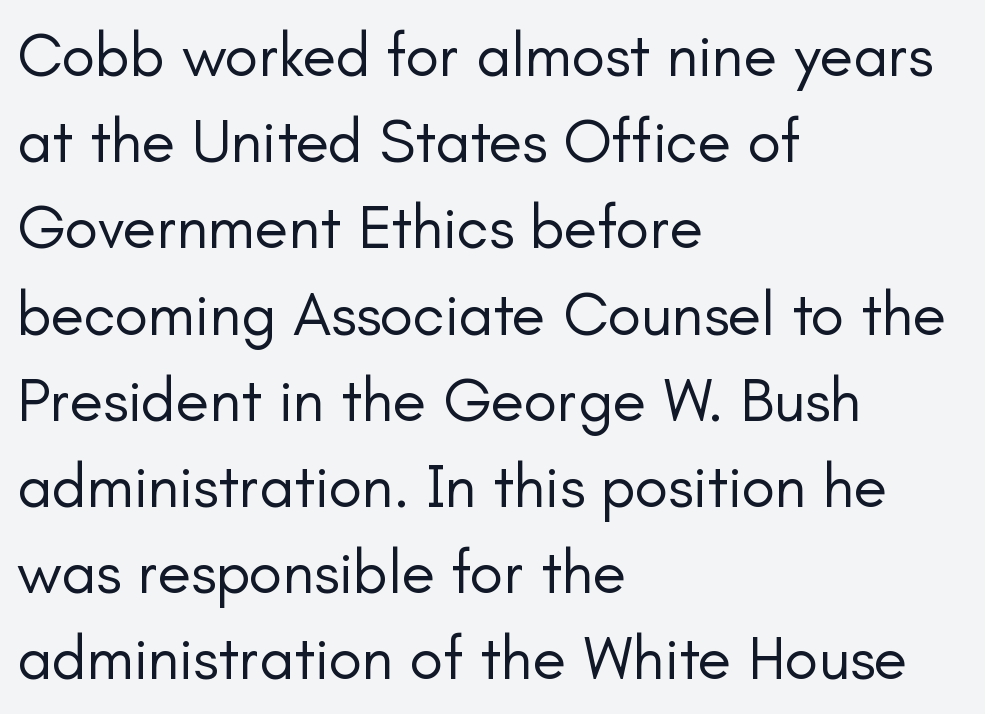
{"serif": "no", "italic": "no", "bold": "no", "weight": "regular", "width": "normal", "stroke_contrast": "low", "x_height": "small", "monospaced": "no", "underline": "no", "align": "left", "line_spacing": "normal", "line_spacing_ratio": 1.39, "letter_spacing": "normal", "letter_spacing_em": 0.0, "glyph_px": 62}
